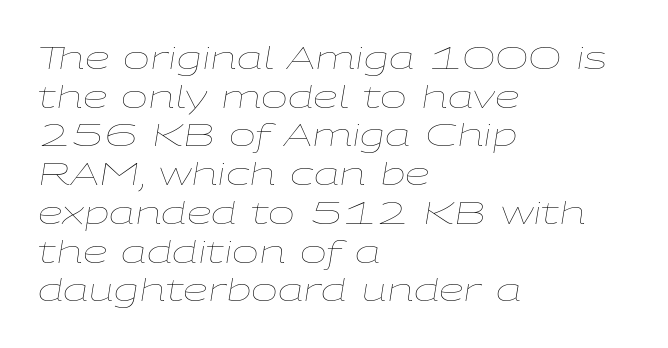
Q: Is the text bold? A: No.
Q: Is the text italic (slanted)? A: Yes, it leans right by about 9 degrees.
Q: Is the text underlined? A: No.
Q: How is the paragraph aligned? A: Left-aligned.
Q: Is the spacing between letters normal or unusually wide? A: Normal.
Q: Width (condensed, normal, or wide)? A: Wide.
Q: Stroke contrast? A: Low.
Q: x-height? A: Medium.
Q: Monospaced? A: No.
